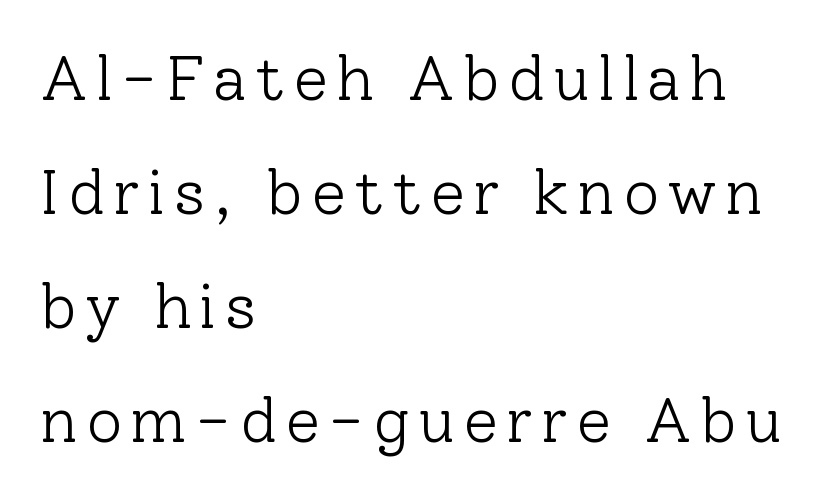
Every character sits straight up, as roman type does. Teacher's note: observe the even left margin — that is flush-left alignment. To sum up the face: it has serifs. The space directly below the letters is spotless. Stem width sits at or under what a default text font uses. The passage shown is typed in a proportional face where columns would drift.
